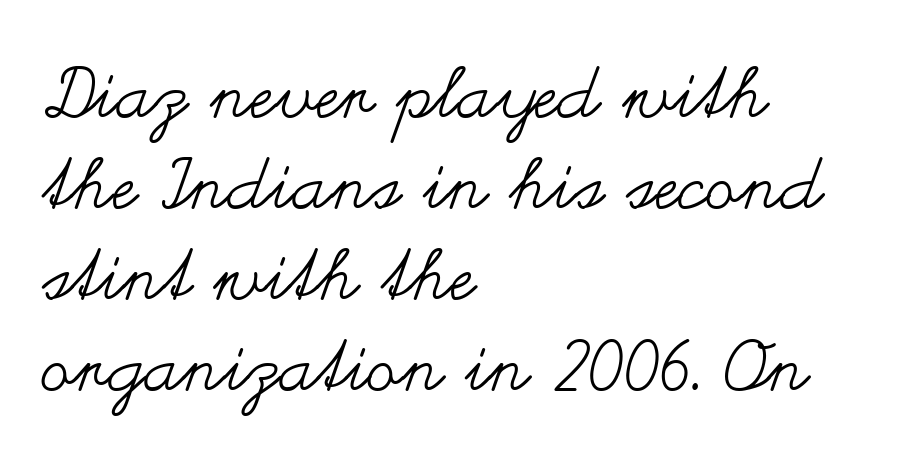
The image shows 70 px regular-weight, wide type; set left-aligned, normal line spacing (1.3x), normal letter spacing, not underlined; medium stroke contrast and a small x-height.
